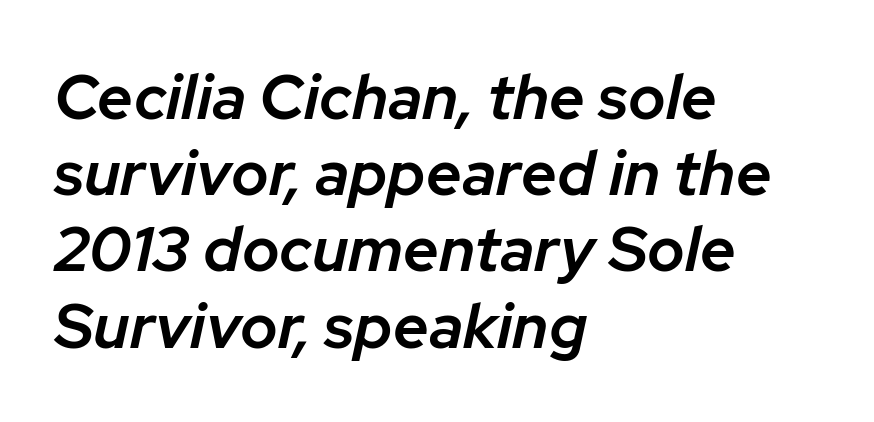
{"italic": "yes", "lean": "right", "slant_degrees": 12, "bold": "semi", "weight": "semibold", "width": "normal", "stroke_contrast": "low", "x_height": "medium", "monospaced": "no", "underline": "no", "align": "left", "line_spacing_ratio": 1.21, "letter_spacing": "normal", "letter_spacing_em": 0.0, "glyph_px": 63}
